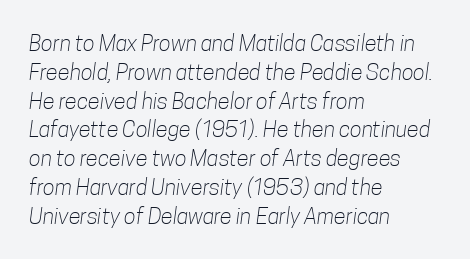
The image shows 22 px text type; set left-aligned, normal line spacing (1.31x), normal letter spacing, not underlined.
